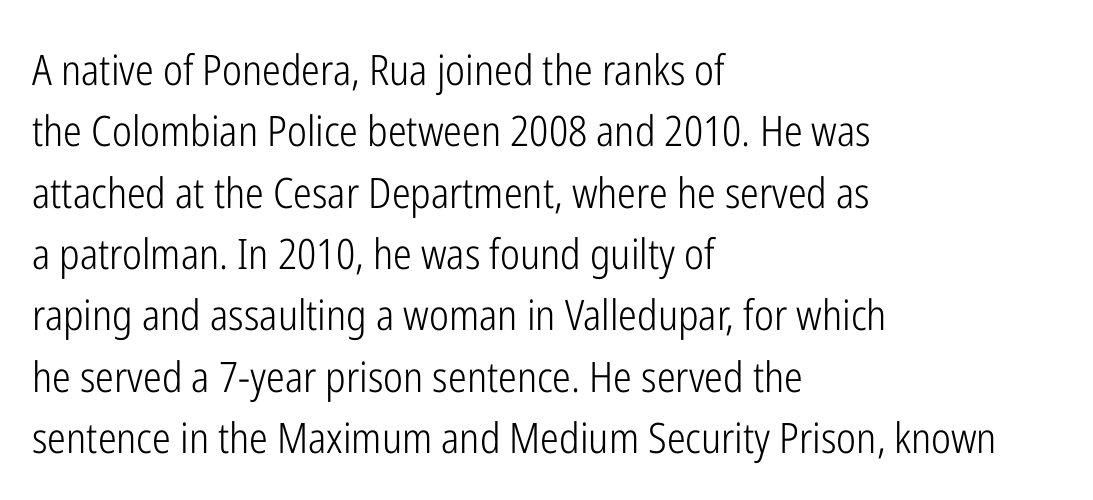
{"serif": "no", "italic": "no", "bold": "no", "weight": "light", "width": "condensed", "stroke_contrast": "low", "x_height": "medium", "monospaced": "no", "underline": "no", "align": "left", "line_spacing": "normal", "line_spacing_ratio": 1.46, "letter_spacing": "normal", "letter_spacing_em": 0.0, "glyph_px": 42}
